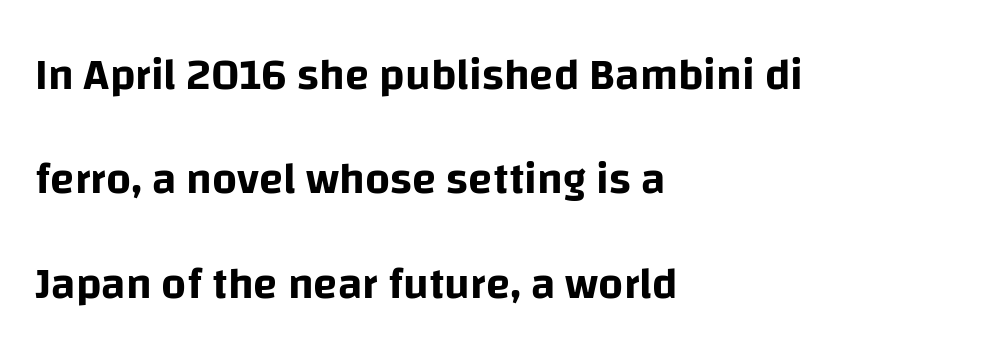
{"serif": "no", "italic": "no", "width": "normal", "stroke_contrast": "low", "x_height": "large", "monospaced": "no", "underline": "no", "align": "left", "line_spacing": "loose", "line_spacing_ratio": 2.37, "letter_spacing": "normal", "letter_spacing_em": 0.0, "glyph_px": 44}
